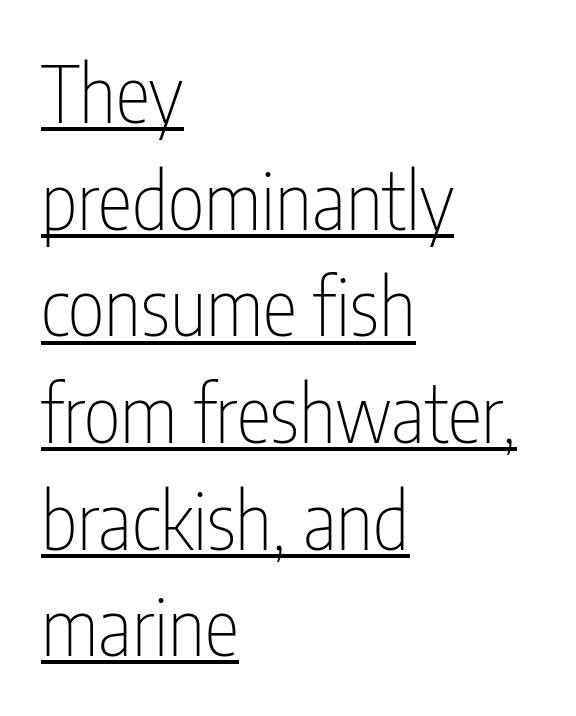
{"serif": "no", "italic": "no", "bold": "no", "weight": "thin", "width": "condensed", "stroke_contrast": "low", "x_height": "medium", "monospaced": "no", "underline": "yes", "align": "left", "line_spacing": "normal", "line_spacing_ratio": 1.35, "letter_spacing": "normal", "letter_spacing_em": 0.0, "glyph_px": 79}
